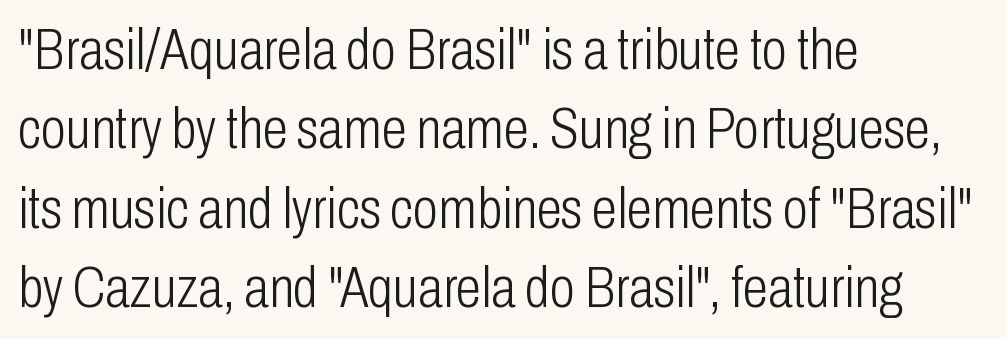
Stroke mass is kept to a normal reading level or below. Clear beneath every line of the passage. I'd call this a sans setting — the letters go barefoot. You can tell it's not italic because the verticals are truly vertical.
